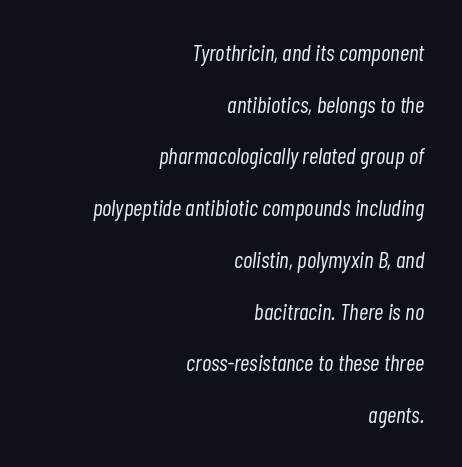
Q: Is the text bold? A: No.
Q: Is the text italic (slanted)? A: Yes, it leans right by about 7 degrees.
Q: Is the text underlined? A: No.
Q: How is the paragraph aligned? A: Right-aligned.
Q: Is the spacing between letters normal or unusually wide? A: Normal.
Q: Is the spacing between lines tight, normal or loose? A: Loose.
